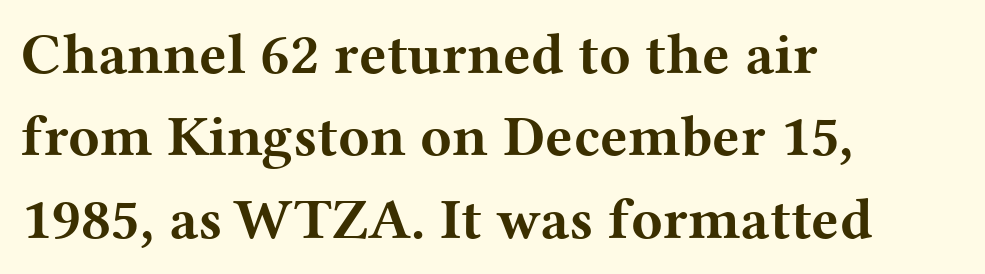
Q: Is the text bold? A: Yes.
Q: Is the text italic (slanted)? A: No, it is upright.
Q: Is the typeface a serif or a sans-serif typeface? A: Serif.
Q: Is the text underlined? A: No.
Q: How is the paragraph aligned? A: Left-aligned.
Q: Is the spacing between letters normal or unusually wide? A: Normal.
Q: Is the spacing between lines tight, normal or loose? A: Normal.
Q: Width (condensed, normal, or wide)? A: Wide.
Q: Stroke contrast? A: Medium.
Q: x-height? A: Medium.
Q: Monospaced? A: No.
